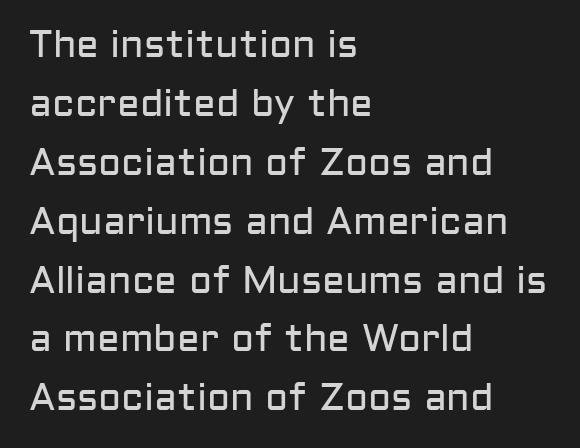
{"serif": "no", "italic": "no", "bold": "no", "weight": "regular", "width": "normal", "stroke_contrast": "low", "x_height": "medium", "monospaced": "no", "underline": "no", "align": "left", "line_spacing": "normal", "line_spacing_ratio": 1.55, "letter_spacing": "normal", "letter_spacing_em": 0.0, "glyph_px": 38}
